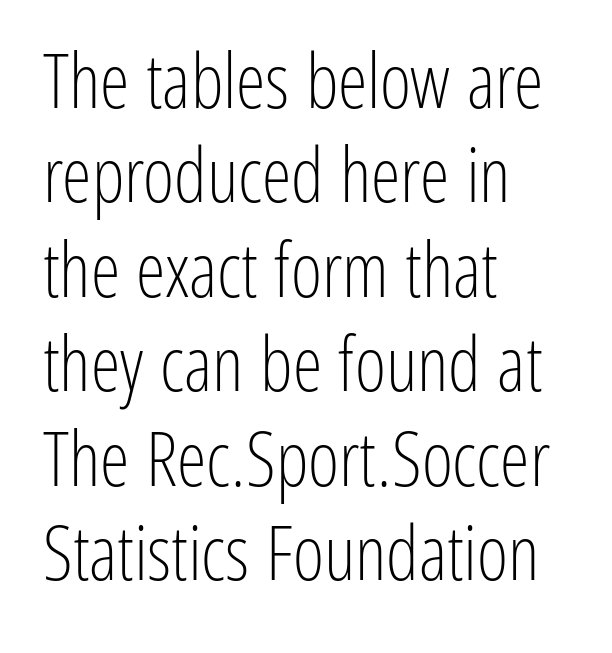
The image shows 75 px light, condensed sans-serif type, upright; set left-aligned, normal line spacing (1.26x), normal letter spacing, not underlined; low stroke contrast and a medium x-height.
